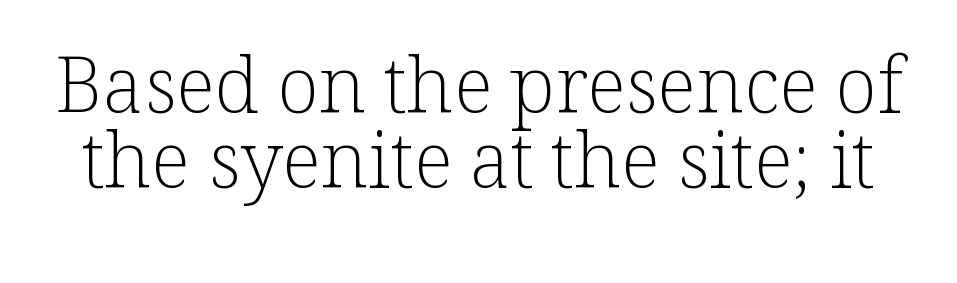
{"serif": "yes", "italic": "no", "bold": "no", "weight": "light", "width": "normal", "stroke_contrast": "low", "x_height": "medium", "monospaced": "no", "underline": "no", "line_spacing": "tight", "line_spacing_ratio": 0.97, "letter_spacing": "normal", "letter_spacing_em": 0.0, "glyph_px": 77}
